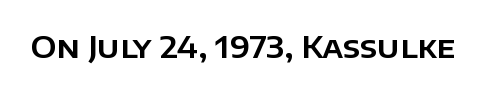
Character widths vary here, with narrow letters taking less room than wide ones. The face used here is rendered with its standard letterfit. Underlining? Definitely not there. Does the type have serifs? No, each stem ends abruptly. Posture: straight, roman, zero tilt.
